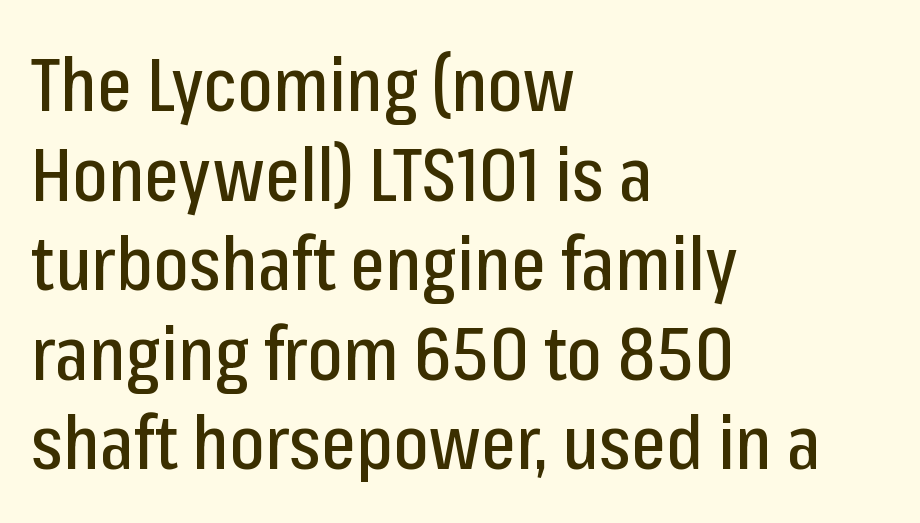
Q: Is the text italic (slanted)? A: No, it is upright.
Q: Is the typeface a serif or a sans-serif typeface? A: Sans-serif.
Q: Is the text underlined? A: No.
Q: How is the paragraph aligned? A: Left-aligned.
Q: Is the spacing between letters normal or unusually wide? A: Normal.
Q: Width (condensed, normal, or wide)? A: Condensed.
Q: Stroke contrast? A: Low.
Q: x-height? A: Medium.
Q: Monospaced? A: No.
